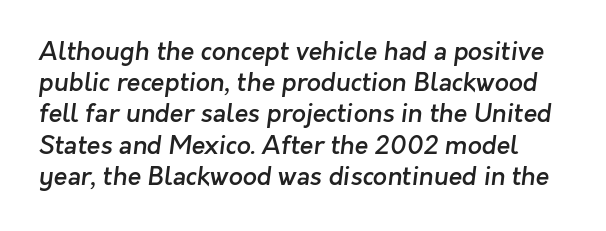
{"bold": "semi", "underline": "no", "line_spacing": "normal", "line_spacing_ratio": 1.25, "letter_spacing": "normal", "letter_spacing_em": 0.0, "glyph_px": 25}
